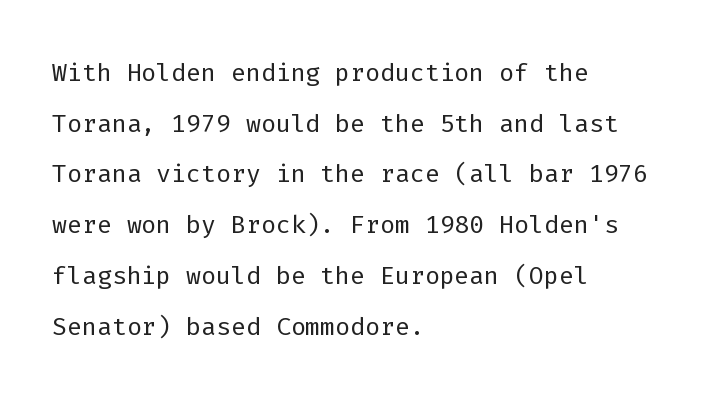
{"serif": "no", "italic": "no", "bold": "no", "weight": "light", "width": "normal", "stroke_contrast": "low", "x_height": "medium", "monospaced": "yes", "underline": "no", "align": "left", "line_spacing": "normal", "line_spacing_ratio": 1.45, "letter_spacing": "normal", "letter_spacing_em": 0.0, "glyph_px": 35}
